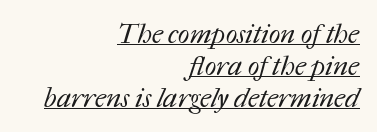
{"bold": "no", "underline": "yes", "align": "right", "line_spacing_ratio": 1.18, "letter_spacing": "normal", "letter_spacing_em": 0.0, "glyph_px": 27}
